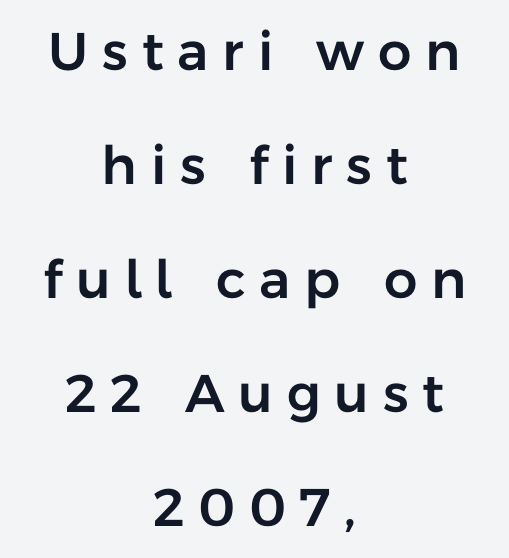
The image shows 53 px sans-serif type, upright; set centered, loose line spacing (2.15x), unusually wide letter spacing (+0.26 em), not underlined; low stroke contrast and a medium x-height.
